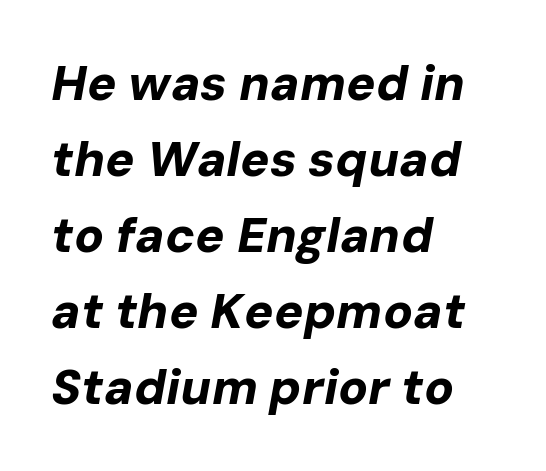
The image shows 49 px bold type, italic (leaning right); set left-aligned, normal line spacing (1.55x), normal letter spacing, not underlined; low stroke contrast and a medium x-height.
